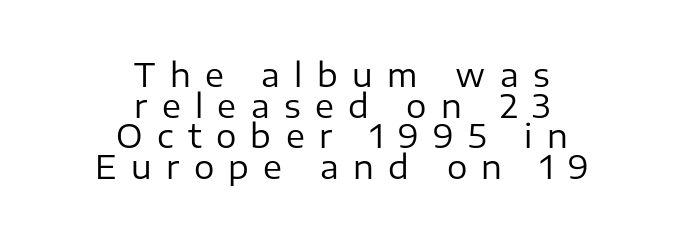
The image shows 32 px regular-weight sans-serif type, upright; set centered, tight line spacing (0.96x), unusually wide letter spacing (+0.45 em), not underlined; low stroke contrast and a medium x-height.
